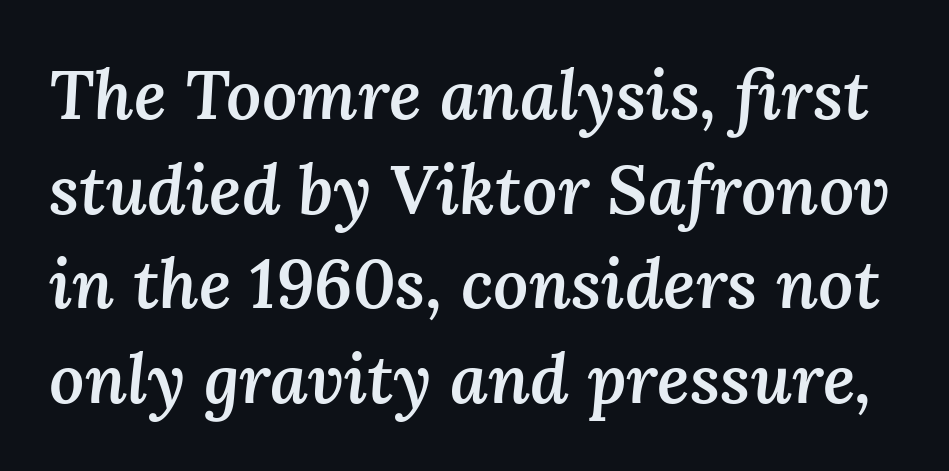
{"italic": "yes", "lean": "right", "slant_degrees": 3, "bold": "semi", "weight": "semibold", "width": "normal", "stroke_contrast": "medium", "x_height": "medium", "monospaced": "no", "underline": "no", "line_spacing": "normal", "line_spacing_ratio": 1.37, "letter_spacing": "normal", "letter_spacing_em": 0.0, "glyph_px": 69}
